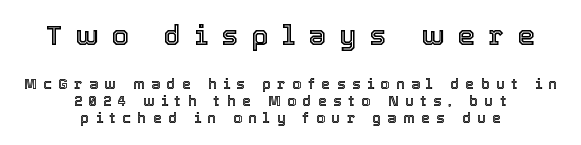
Q: Is the text italic (slanted)? A: No, it is upright.
Q: Is the text underlined? A: No.
Q: How is the paragraph aligned? A: Centered.
Q: Is the spacing between letters normal or unusually wide? A: Unusually wide.
Q: Which block of text is set in a larger size, the first (top) or the second (bottom)? A: The first (top) one.
Q: Width (condensed, normal, or wide)? A: Normal.
Q: x-height? A: Medium.
Q: Monospaced? A: No.
